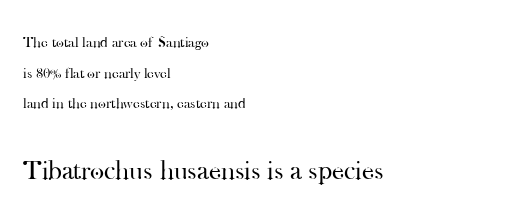
Q: Is the text bold? A: No.
Q: Is the text italic (slanted)? A: No, it is upright.
Q: Is the text underlined? A: No.
Q: How is the paragraph aligned? A: Left-aligned.
Q: Is the spacing between letters normal or unusually wide? A: Normal.
Q: Is the spacing between lines tight, normal or loose? A: Loose.
Q: Which block of text is set in a larger size, the first (top) or the second (bottom)? A: The second (bottom) one.
